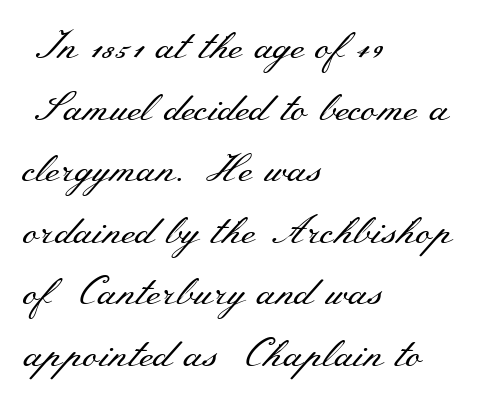
{"serif": "yes", "bold": "no", "weight": "regular", "width": "wide", "stroke_contrast": "medium", "x_height": "small", "monospaced": "no", "underline": "no", "align": "left", "line_spacing": "normal", "line_spacing_ratio": 1.58, "letter_spacing": "normal", "letter_spacing_em": 0.0, "glyph_px": 39}
